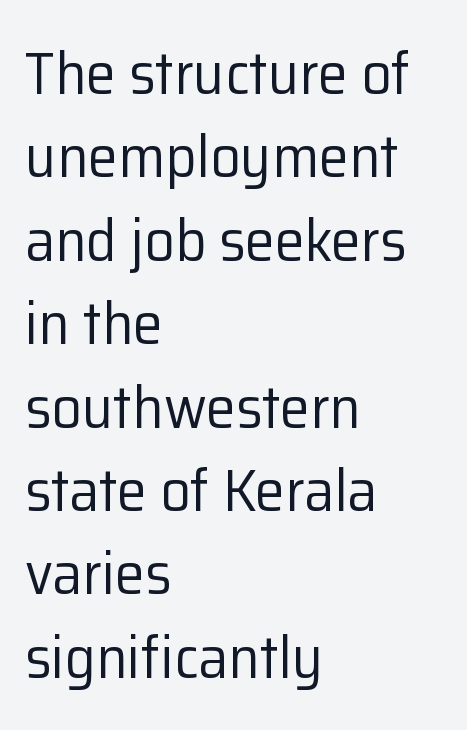
This is not heavy type; no bold has been used. Designer's note — italics off, roman on. Where is the straight margin? On the left. One glance says typical: line gaps are just what's usual. Varying glyph widths throughout — classic text-font behaviour.
